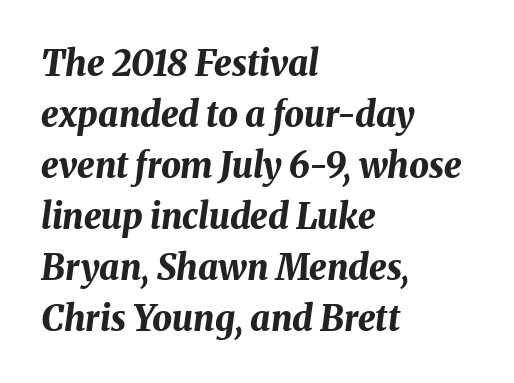
The image shows 35 px bold type, italic (leaning right); set left-aligned, normal line spacing (1.46x), normal letter spacing, not underlined; medium stroke contrast and a medium x-height.
